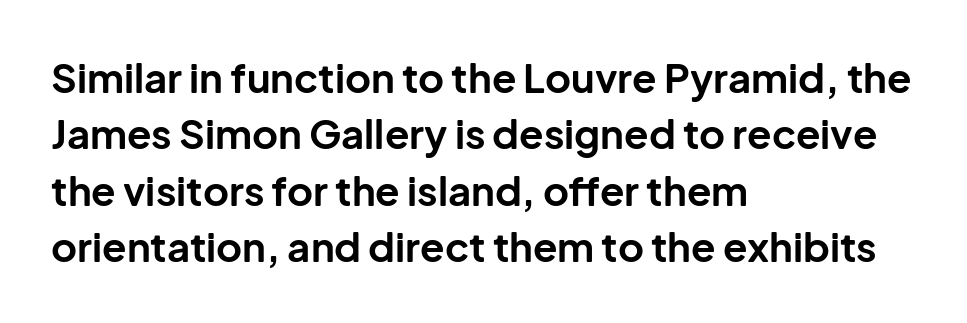
{"serif": "no", "italic": "no", "bold": "yes", "weight": "bold", "width": "normal", "stroke_contrast": "low", "x_height": "medium", "monospaced": "no", "underline": "no", "align": "left", "line_spacing": "normal", "line_spacing_ratio": 1.41, "letter_spacing": "normal", "letter_spacing_em": 0.0, "glyph_px": 40}
